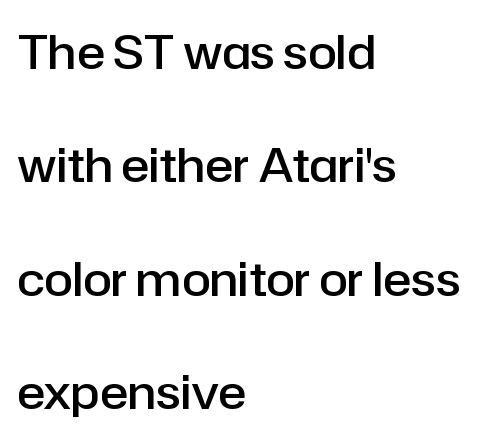
Q: Is the text bold? A: Semi-bold.
Q: Is the text italic (slanted)? A: No, it is upright.
Q: Is the typeface a serif or a sans-serif typeface? A: Sans-serif.
Q: Is the text underlined? A: No.
Q: How is the paragraph aligned? A: Left-aligned.
Q: Is the spacing between letters normal or unusually wide? A: Normal.
Q: Is the spacing between lines tight, normal or loose? A: Loose.
Q: Width (condensed, normal, or wide)? A: Normal.
Q: Stroke contrast? A: Low.
Q: x-height? A: Medium.
Q: Monospaced? A: No.
